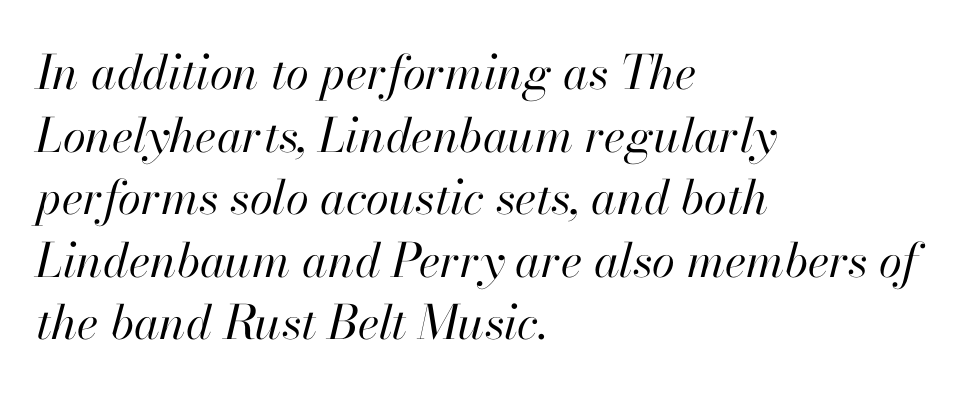
This sample is left-justified, so line endings fall wherever the words run out. In terms of letterspacing, this is plain default setting. The font is comparable to plain body text, perhaps lighter. Characters are canted at an angle relative to the baseline's perpendicular. Bare-footed words on every line. Whoever set this chose a conventional vertical rhythm.
